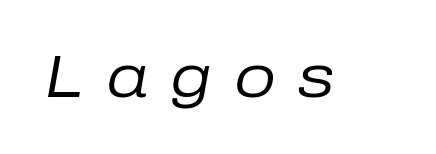
The image shows 60 px regular-weight type, italic (leaning right); set unusually wide letter spacing (+0.37 em), not underlined; low stroke contrast and a medium x-height.
